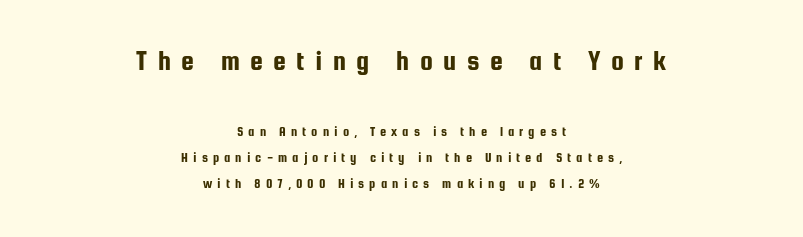
The image shows 29 px condensed sans-serif type, upright; set centered, line spacing 1.88x, unusually wide letter spacing (+0.36 em), not underlined; the first (top) block is 2.07x larger; low stroke contrast and a medium x-height.
